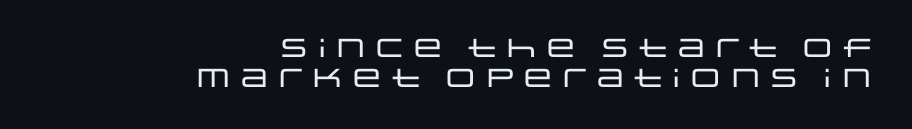
{"italic": "no", "underline": "no", "align": "right", "line_spacing": "tight", "line_spacing_ratio": 1.15, "letter_spacing": "normal", "letter_spacing_em": 0.0, "glyph_px": 26}
